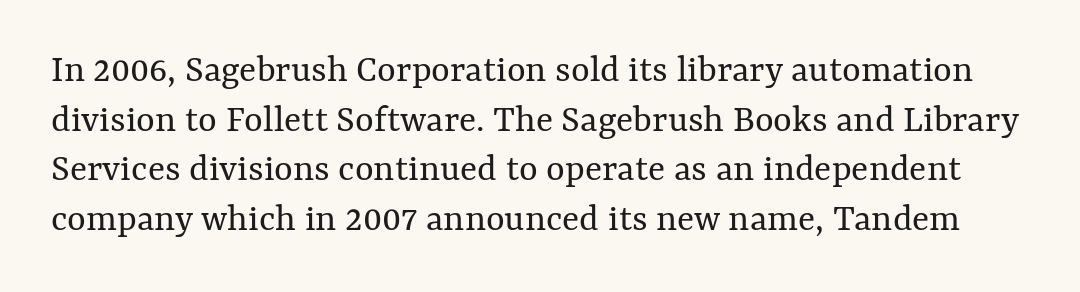
Q: Is the text bold? A: No.
Q: Is the text italic (slanted)? A: No, it is upright.
Q: Is the text underlined? A: No.
Q: Is the spacing between letters normal or unusually wide? A: Normal.
Q: Width (condensed, normal, or wide)? A: Normal.
Q: Stroke contrast? A: Medium.
Q: x-height? A: Medium.
Q: Monospaced? A: No.
